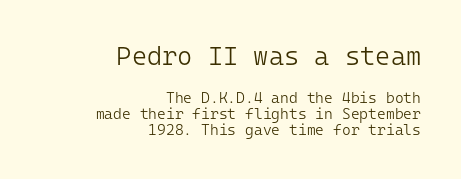
Summary of weight: not heavy and not bold. Quick note: underline off. These two chunks differ in scale, with the top chunk taking the larger measure. Compared with typical body copy, the letter spacing here is the same. Designer's note — italics off, roman on.
